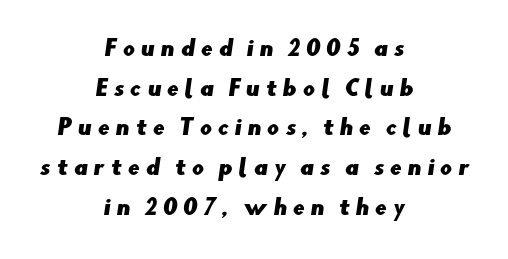
{"underline": "no", "align": "center", "line_spacing_ratio": 1.89, "letter_spacing": "wide", "letter_spacing_em": 0.28, "glyph_px": 21}
